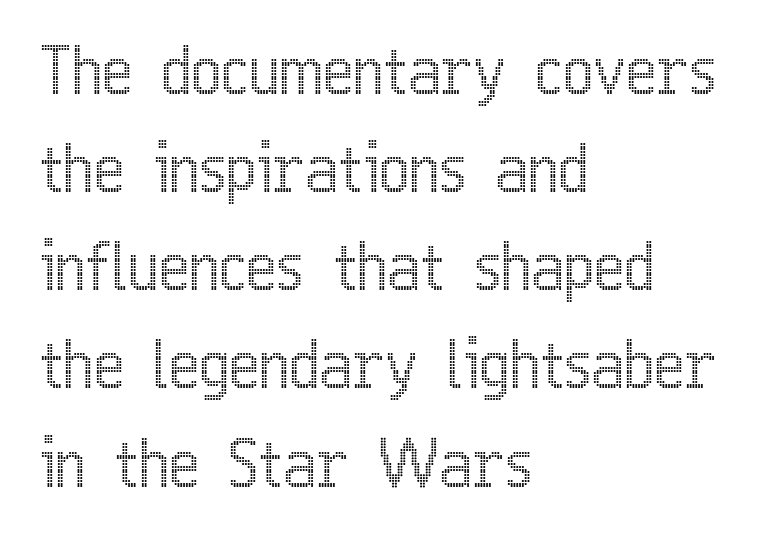
{"italic": "no", "width": "condensed", "x_height": "medium", "monospaced": "no", "underline": "no", "align": "left", "line_spacing": "normal", "line_spacing_ratio": 1.51, "letter_spacing": "normal", "letter_spacing_em": 0.0, "glyph_px": 65}
